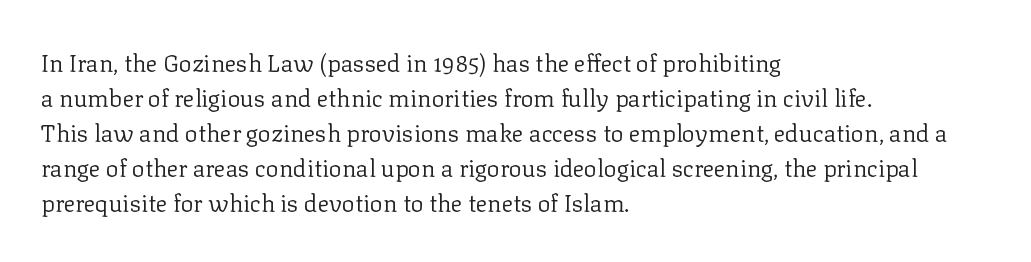
No word sits above an underline. This is the regular roman posture of the typeface. The lines in this sample share a left origin and differ only in where they stop. Successive baselines arrive at the customary interval.
